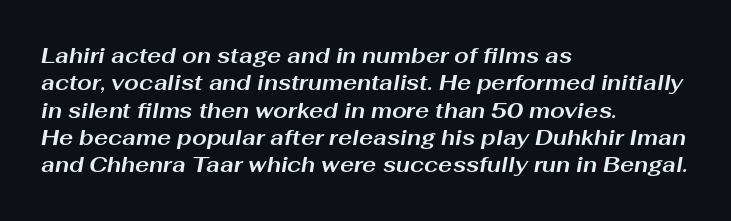
{"italic": "yes", "lean": "right", "slant_degrees": 10, "bold": "yes", "underline": "no", "align": "left", "line_spacing": "normal", "line_spacing_ratio": 1.3, "letter_spacing": "normal", "letter_spacing_em": 0.0, "glyph_px": 21}
